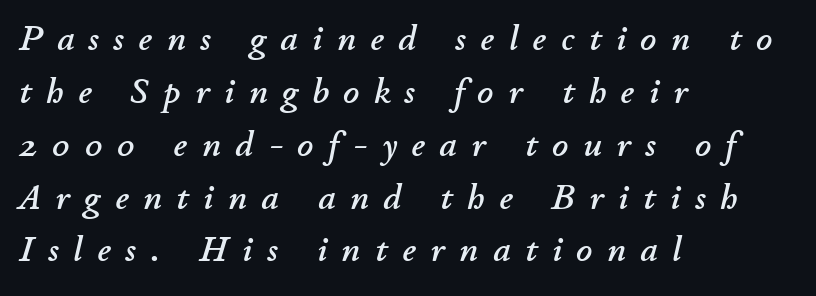
The image shows 35 px text type, italic (leaning right); set left-aligned, normal line spacing (1.51x), unusually wide letter spacing (+0.42 em), not underlined; low stroke contrast and a small x-height.
